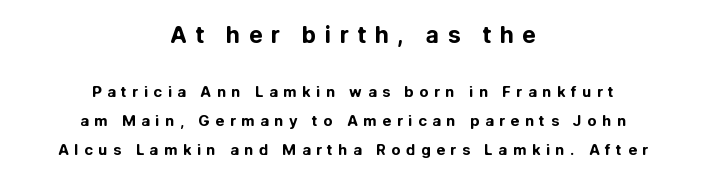
Q: Is the text bold? A: Yes.
Q: Is the text italic (slanted)? A: No, it is upright.
Q: Is the text underlined? A: No.
Q: How is the paragraph aligned? A: Centered.
Q: Is the spacing between letters normal or unusually wide? A: Unusually wide.
Q: Is the spacing between lines tight, normal or loose? A: Loose.
Q: Which block of text is set in a larger size, the first (top) or the second (bottom)? A: The first (top) one.
